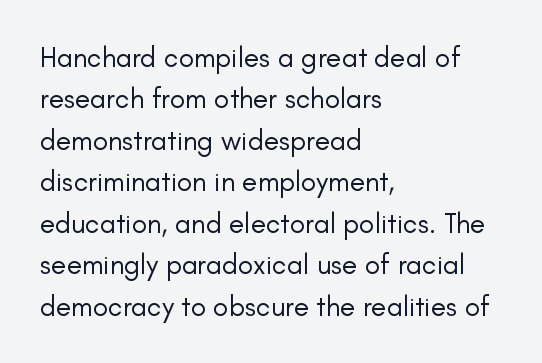
{"serif": "no", "italic": "no", "bold": "no", "weight": "regular", "width": "normal", "stroke_contrast": "low", "x_height": "small", "monospaced": "no", "underline": "no", "align": "left", "line_spacing": "normal", "line_spacing_ratio": 1.48, "letter_spacing": "normal", "letter_spacing_em": 0.0, "glyph_px": 28}
